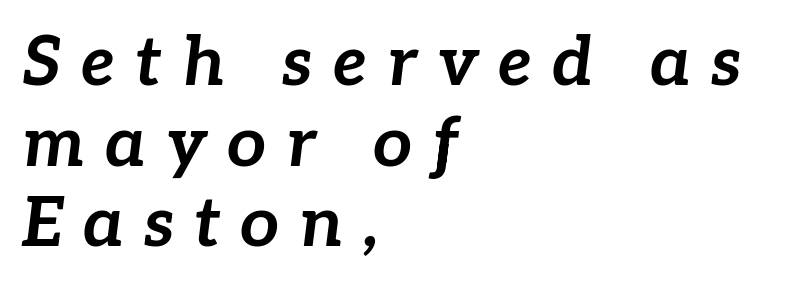
{"italic": "yes", "lean": "right", "slant_degrees": 7, "bold": "yes", "weight": "bold", "width": "normal", "stroke_contrast": "low", "x_height": "medium", "monospaced": "no", "underline": "no", "align": "left", "line_spacing_ratio": 1.17, "letter_spacing": "wide", "letter_spacing_em": 0.29, "glyph_px": 69}
